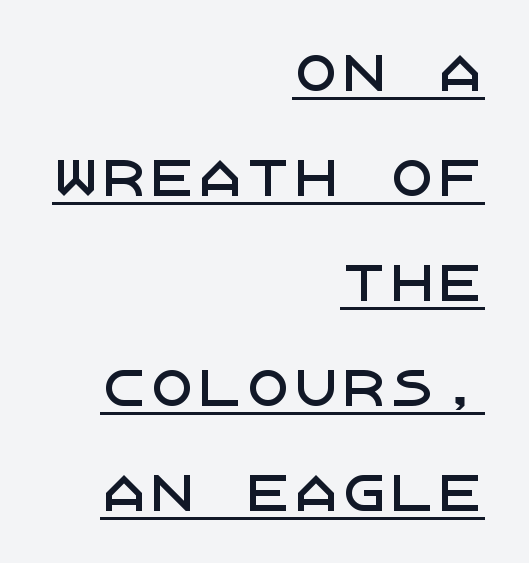
The image shows 48 px sans-serif type, upright; set right-aligned, loose line spacing (2.19x), normal letter spacing, underlined; low stroke contrast and a large x-height.
